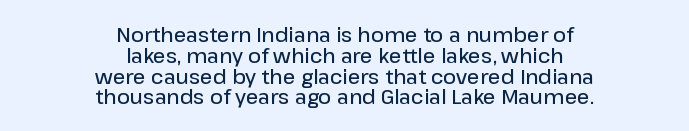
{"italic": "no", "bold": "semi", "underline": "no", "align": "center", "line_spacing": "tight", "line_spacing_ratio": 1.04, "letter_spacing": "normal", "letter_spacing_em": 0.0, "glyph_px": 20}
